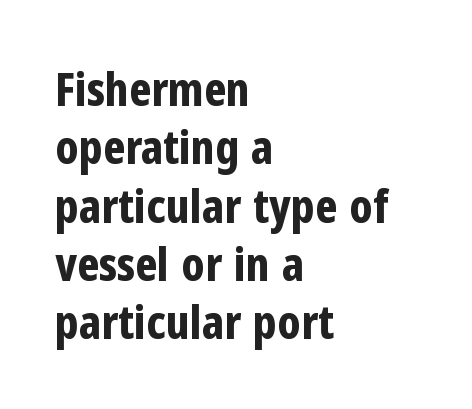
The font's upright variant was chosen for this text. In CSS terms this would be text-align: left. The glyphs have the mass of a bold cut. Font category for this specimen: sans-serif.
